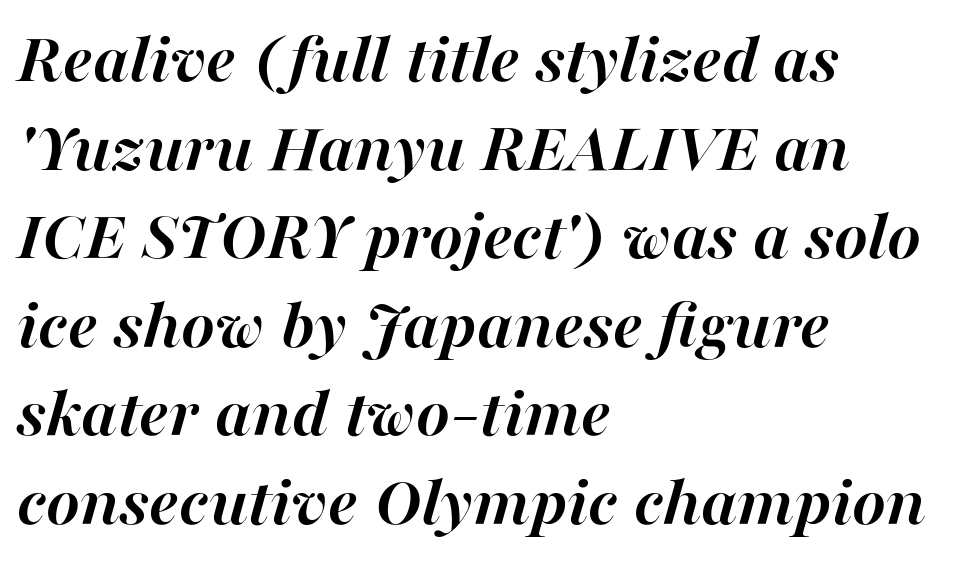
The image shows 72 px semibold type, italic (leaning right); set left-aligned, line spacing 1.23x, normal letter spacing, not underlined; high stroke contrast and a medium x-height.
